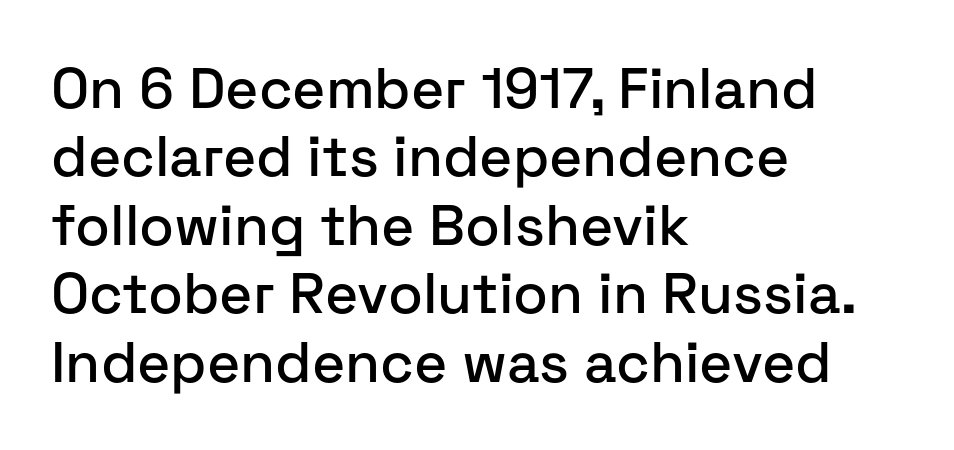
{"serif": "no", "italic": "no", "width": "normal", "stroke_contrast": "low", "x_height": "medium", "monospaced": "no", "underline": "no", "align": "left", "line_spacing_ratio": 1.2, "letter_spacing": "normal", "letter_spacing_em": 0.0, "glyph_px": 57}
